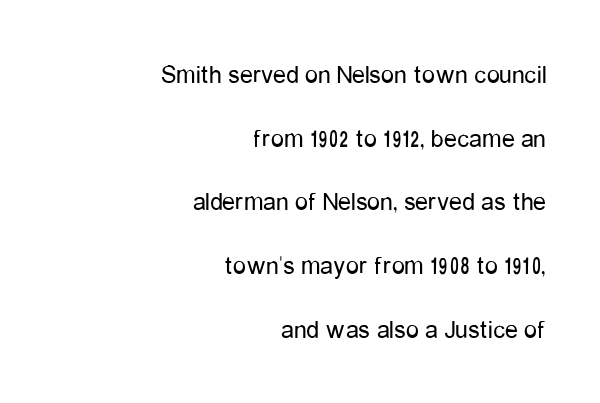
Q: Is the text bold? A: No.
Q: Is the text italic (slanted)? A: No, it is upright.
Q: Is the text underlined? A: No.
Q: How is the paragraph aligned? A: Right-aligned.
Q: Is the spacing between letters normal or unusually wide? A: Normal.
Q: Is the spacing between lines tight, normal or loose? A: Loose.
